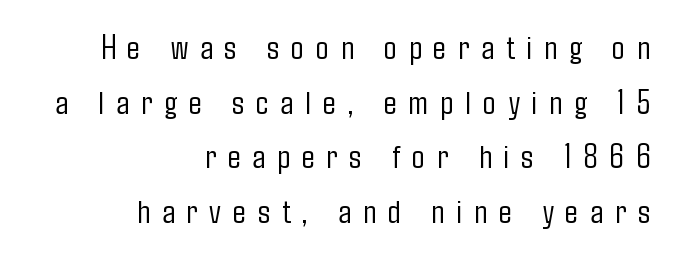
The image shows 34 px light, condensed sans-serif type, upright; set right-aligned, normal line spacing (1.61x), unusually wide letter spacing (+0.35 em), not underlined; low stroke contrast and a medium x-height.
